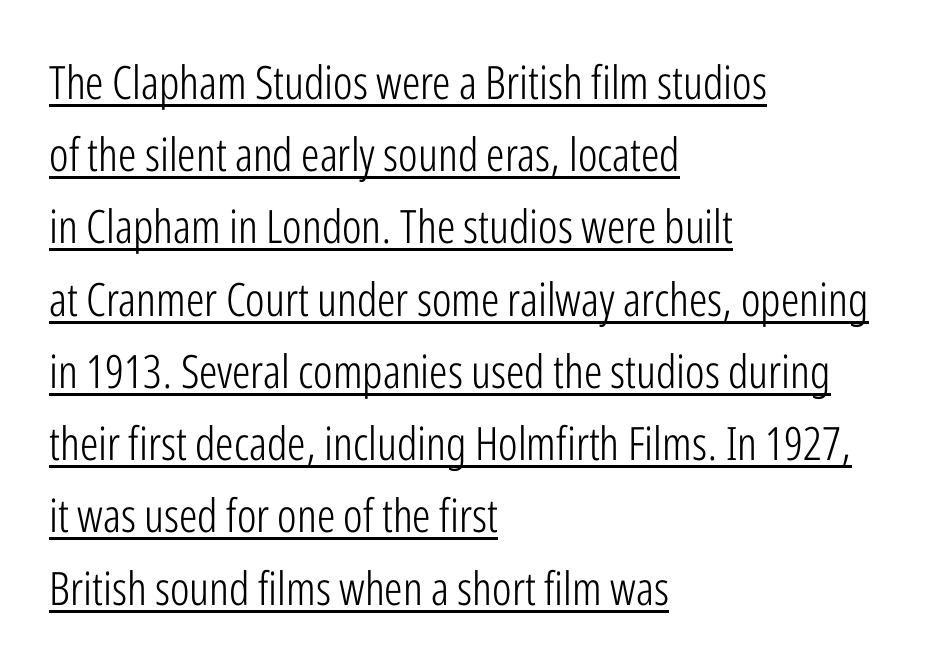
This sample has the flowing, uneven cadence of proportional lettering. Decoration check: the copy is underlined. The face looks like a standard text weight, possibly lighter. The rendering uses a moderate line-height, typical for paragraphs. The lines are quadded left. Examine the stroke ends and you'll find no serifs.
